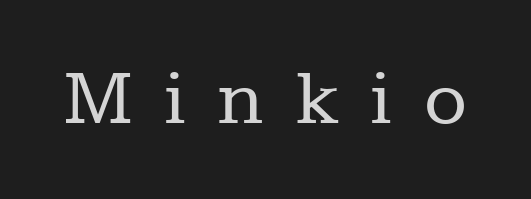
Q: Is the text bold? A: No.
Q: Is the text italic (slanted)? A: No, it is upright.
Q: Is the typeface a serif or a sans-serif typeface? A: Serif.
Q: Is the text underlined? A: No.
Q: Is the spacing between letters normal or unusually wide? A: Unusually wide.
Q: Width (condensed, normal, or wide)? A: Normal.
Q: Stroke contrast? A: Low.
Q: x-height? A: Medium.
Q: Monospaced? A: No.
